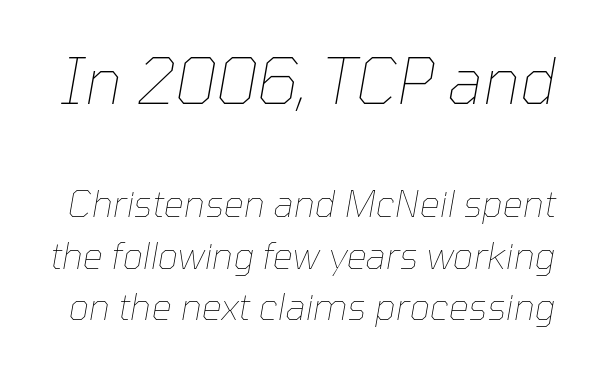
The face used here is proportionally spaced, like ordinary book or web type. The gap between lines stays unmarked. Quick note: italic. This sample uses plain, unmodified letter spacing. The block sitting higher on the canvas is the one with enlarged characters. The letters look calm and open, with moderate or lighter stems.
